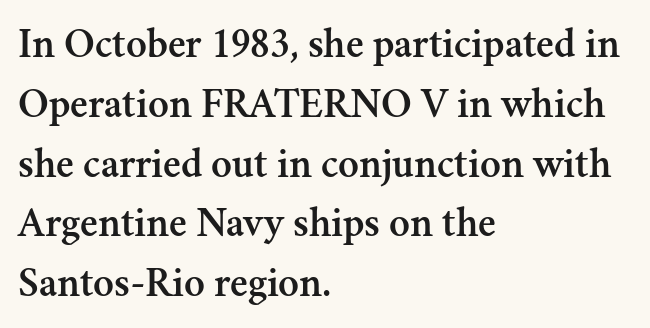
{"serif": "yes", "italic": "no", "width": "normal", "stroke_contrast": "medium", "x_height": "small", "monospaced": "no", "underline": "no", "align": "left", "line_spacing": "normal", "line_spacing_ratio": 1.39, "letter_spacing": "normal", "letter_spacing_em": 0.0, "glyph_px": 43}
